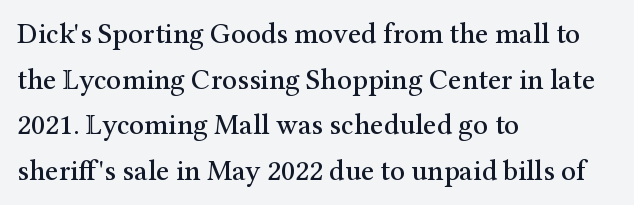
{"serif": "yes", "italic": "no", "width": "normal", "stroke_contrast": "medium", "x_height": "medium", "monospaced": "no", "underline": "no", "align": "left", "line_spacing": "normal", "line_spacing_ratio": 1.57, "letter_spacing": "normal", "letter_spacing_em": 0.0, "glyph_px": 29}
